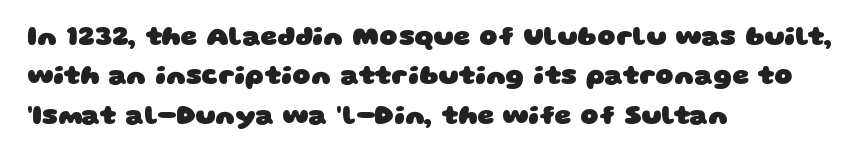
The image shows 26 px bold type; set left-aligned, normal line spacing (1.51x), normal letter spacing, not underlined.
